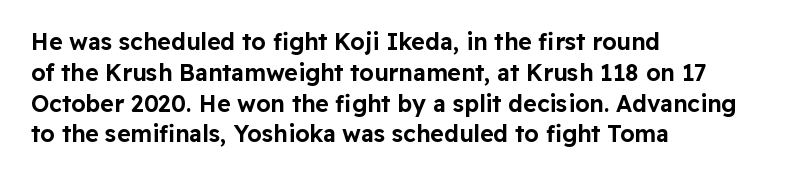
The image shows 23 px text type, upright; set left-aligned, normal line spacing (1.34x), normal letter spacing, not underlined.
